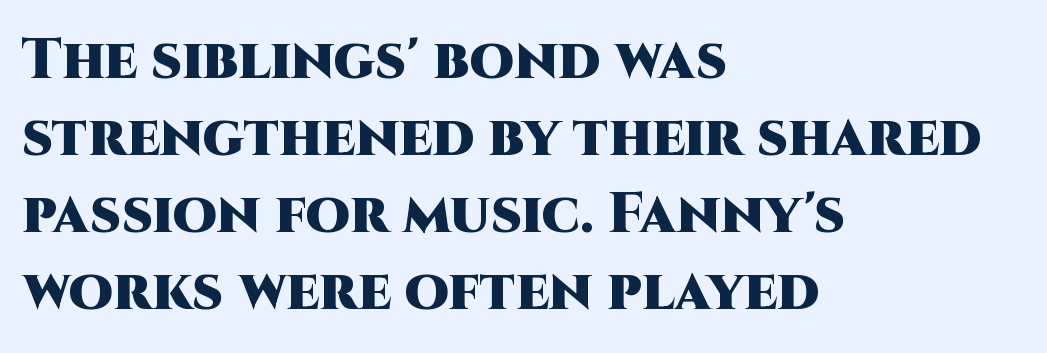
The lines in this sample share a left origin and differ only in where they stop. Descenders are the only things crossing below the line. Proportional: the letters do not fall into vertical columns. Classification — sans serif. Letter spacing: default.
